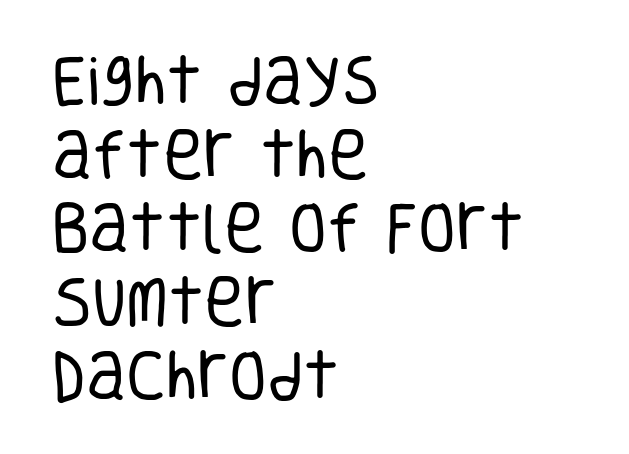
Is this a sans? Yes — the strokes have no serifs. Is the stroke heavy? The answer is a plain regular-or-lighter. Observe the ordinary spacing: letters are neighbours, not strangers. The space directly below the letters is spotless.
